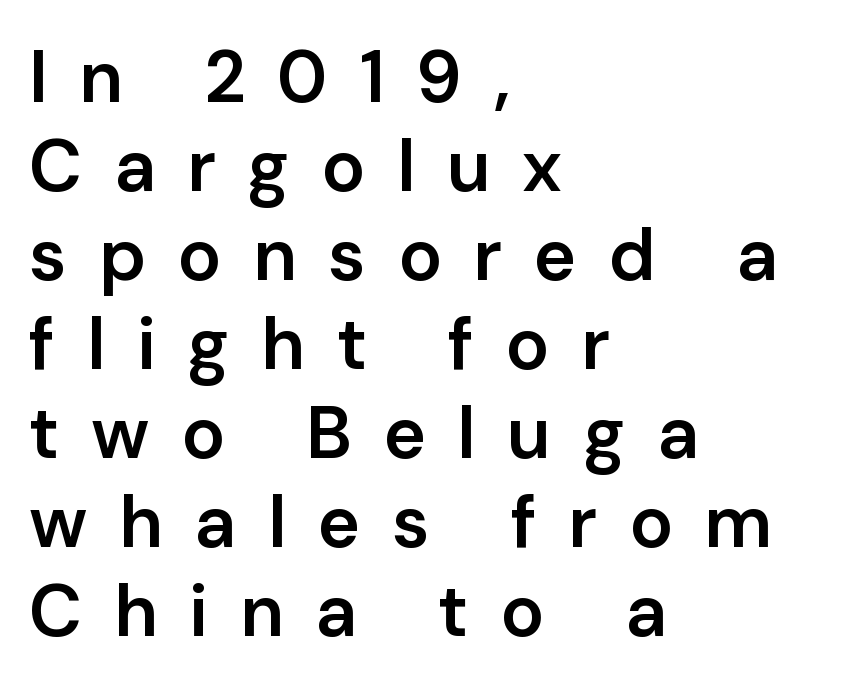
{"serif": "no", "italic": "no", "bold": "semi", "weight": "semibold", "width": "normal", "stroke_contrast": "low", "x_height": "medium", "monospaced": "no", "underline": "no", "align": "left", "line_spacing_ratio": 1.22, "letter_spacing": "wide", "letter_spacing_em": 0.43, "glyph_px": 73}
